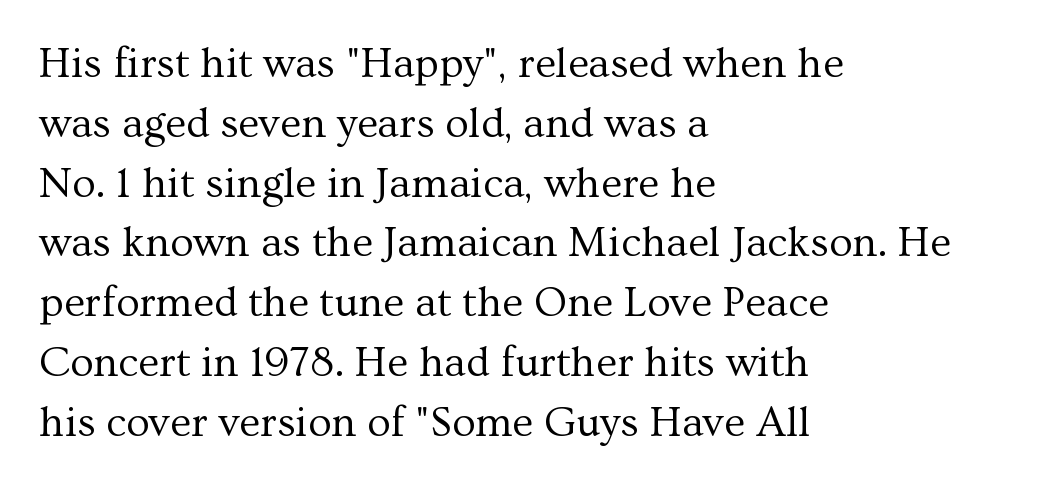
The image shows 43 px regular-weight serif type, upright; set left-aligned, normal line spacing (1.39x), normal letter spacing, not underlined; medium stroke contrast and a medium x-height.
